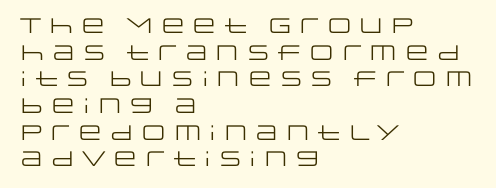
Summary of weight: not heavy and not bold. The vertical gap from one line to the next is medium. The type is set solid horizontally, with unmodified tracking. No italicization has been applied; the sample stays upright. The paragraph shown leans on its left margin. The gap between lines stays unmarked.
